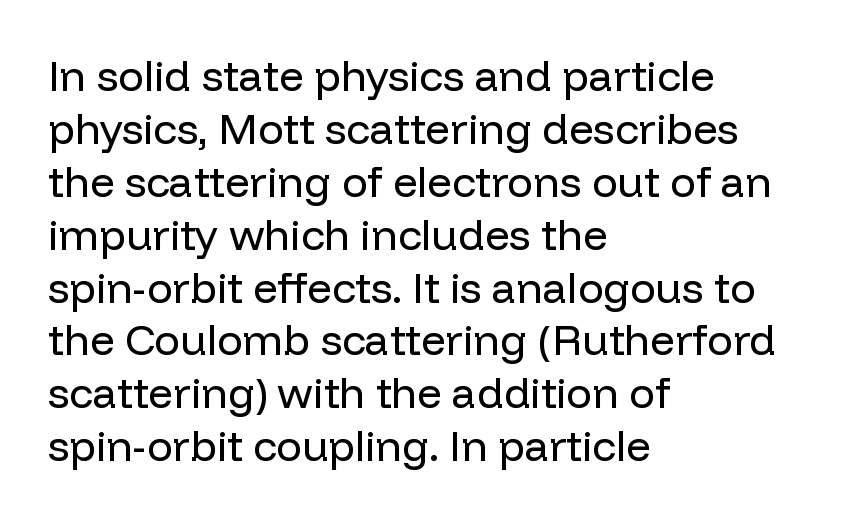
The image shows 43 px regular-weight sans-serif type, upright; set left-aligned, line spacing 1.23x, normal letter spacing, not underlined; low stroke contrast and a medium x-height.
